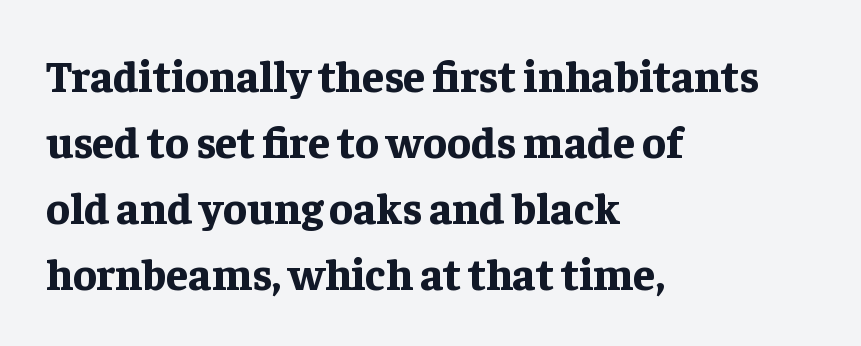
The image shows 44 px bold serif type, upright; set left-aligned, normal line spacing (1.5x), normal letter spacing, not underlined; low stroke contrast and a medium x-height.
